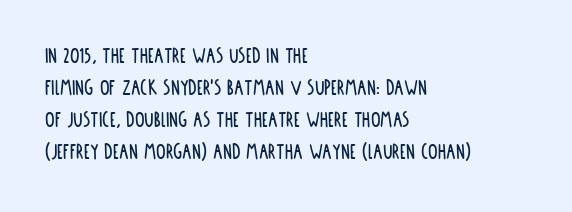
The image shows 24 px text type, upright; set left-aligned, normal line spacing (1.34x), normal letter spacing, not underlined.
